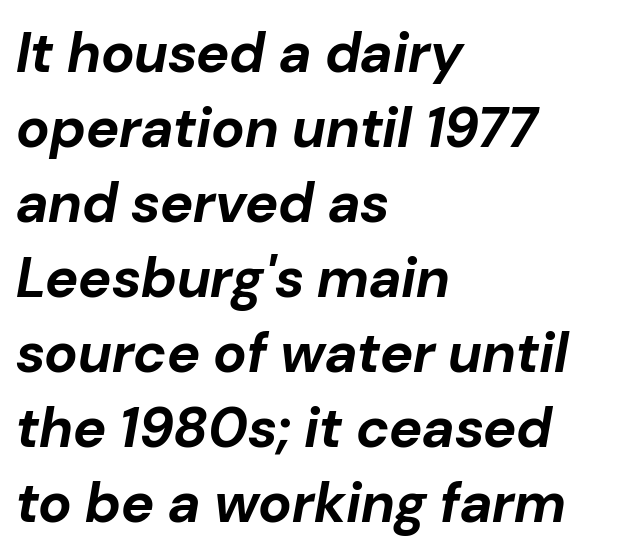
The image shows 56 px bold type, italic (leaning right); set left-aligned, normal line spacing (1.34x), normal letter spacing, not underlined; low stroke contrast and a medium x-height.
